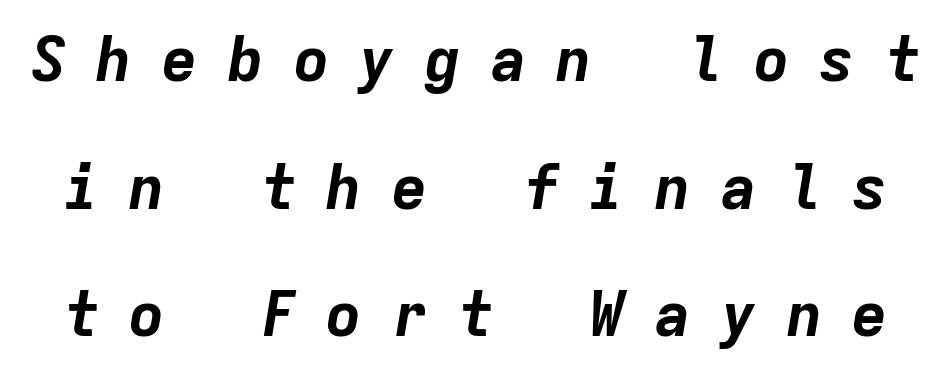
Q: Is the text bold? A: Yes.
Q: Is the text italic (slanted)? A: Yes, it leans right by about 9 degrees.
Q: Is the text underlined? A: No.
Q: Is the spacing between letters normal or unusually wide? A: Unusually wide.
Q: Is the spacing between lines tight, normal or loose? A: Loose.
Q: Width (condensed, normal, or wide)? A: Normal.
Q: Stroke contrast? A: Low.
Q: x-height? A: Medium.
Q: Monospaced? A: Yes.
